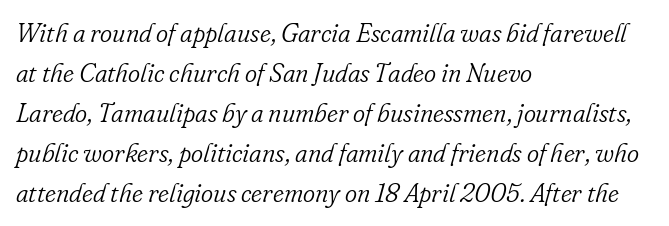
Q: Is the text bold? A: No.
Q: Is the text italic (slanted)? A: Yes, it leans right by about 16 degrees.
Q: Is the text underlined? A: No.
Q: How is the paragraph aligned? A: Left-aligned.
Q: Is the spacing between letters normal or unusually wide? A: Normal.
Q: Is the spacing between lines tight, normal or loose? A: Normal.
